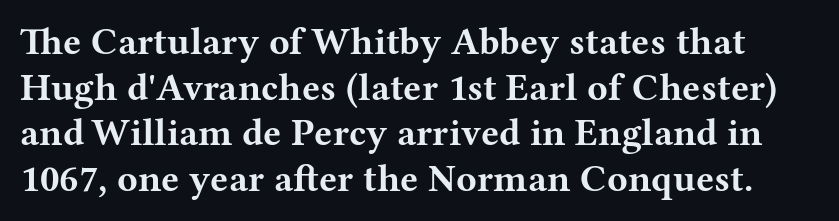
The letters advance in unequal steps, a hallmark of proportional type. Ordinary non-slanted type is in use. In terms of letterform style, serifs are clearly present. Characters follow at the spacing the type designer built in. Descender tails drop into unmarked territory.
